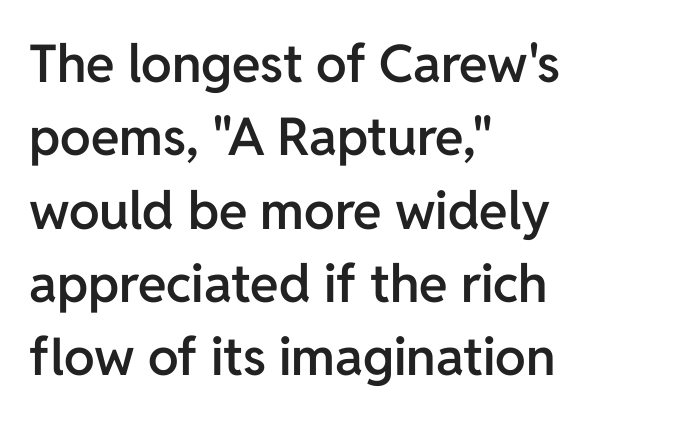
What's the leading like? Ordinary, nothing unusual. Glance below the letters and you will spot only blank space. The line texture is even and compact thanks to regular tracking. Each letter keeps its own natural width here, so spacing adapts to shape.
